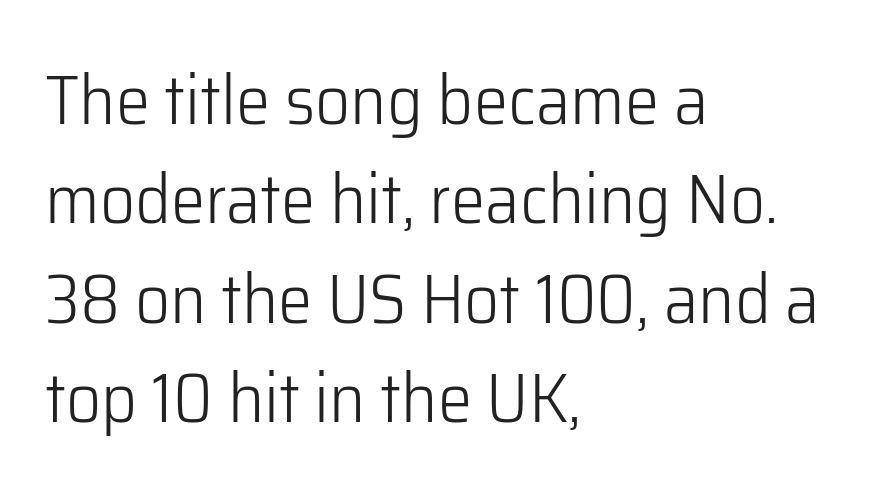
Is there much room between lines? A standard amount, neither cramped nor airy. This sample uses plain, unmodified letter spacing. The foot of each line stays bare and open. Casual observation: everything's shoved over to the left. Varying glyph widths throughout — classic text-font behaviour. Characters remain perfectly vertical along every line.
